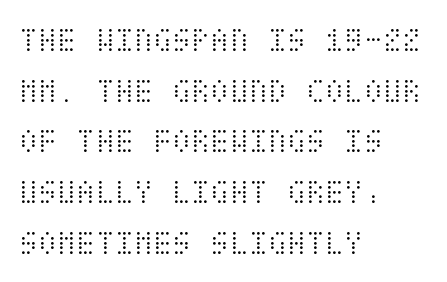
{"italic": "no", "bold": "no", "weight": "light", "width": "condensed", "stroke_contrast": "medium", "x_height": "large", "underline": "no", "align": "left", "line_spacing": "normal", "line_spacing_ratio": 1.45, "letter_spacing": "normal", "letter_spacing_em": 0.0, "glyph_px": 35}
